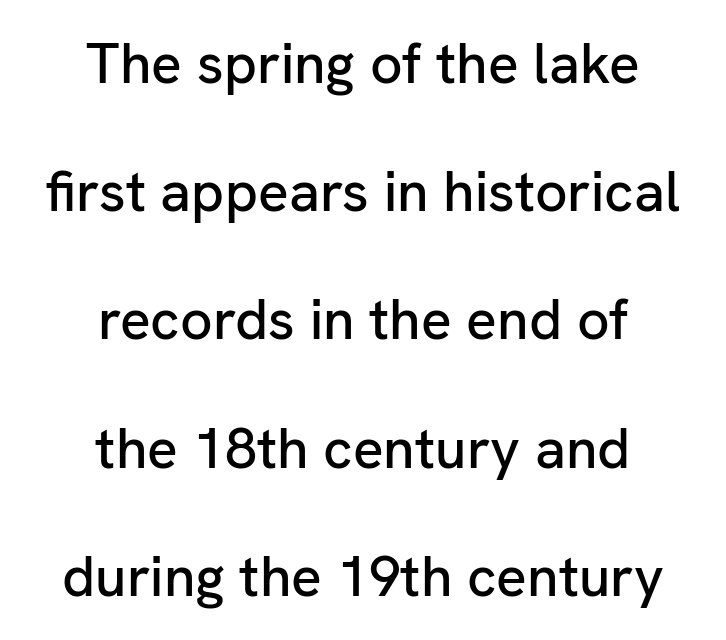
{"serif": "no", "italic": "no", "width": "normal", "stroke_contrast": "low", "x_height": "medium", "monospaced": "no", "underline": "no", "align": "center", "line_spacing": "loose", "line_spacing_ratio": 2.25, "letter_spacing": "normal", "letter_spacing_em": 0.0, "glyph_px": 57}
